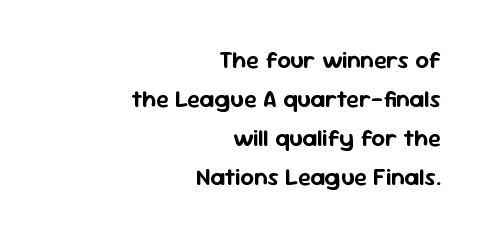
Q: Is the text italic (slanted)? A: No, it is upright.
Q: Is the text underlined? A: No.
Q: How is the paragraph aligned? A: Right-aligned.
Q: Is the spacing between letters normal or unusually wide? A: Normal.
Q: Is the spacing between lines tight, normal or loose? A: Normal.
